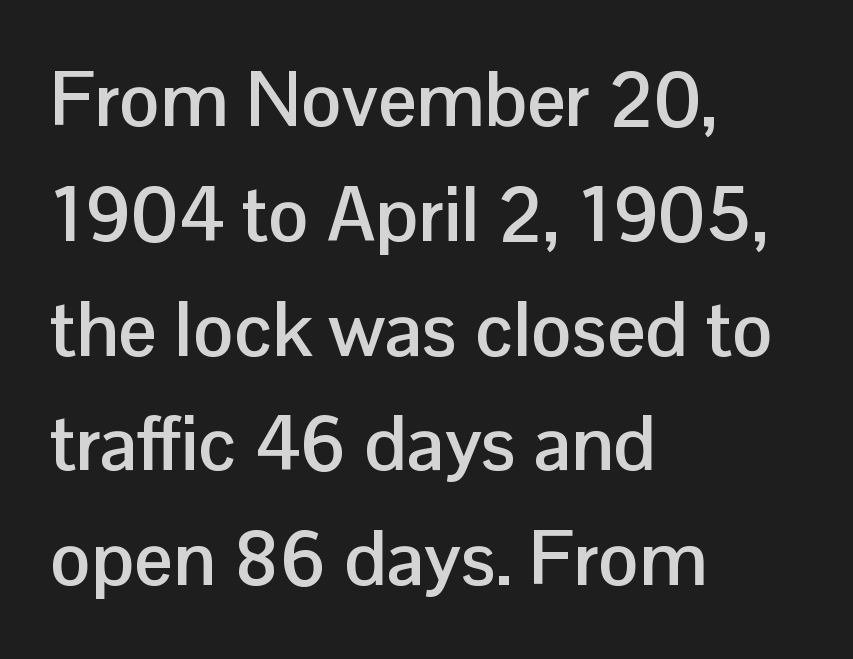
{"serif": "no", "italic": "no", "bold": "yes", "weight": "semibold", "width": "normal", "stroke_contrast": "low", "x_height": "medium", "monospaced": "no", "underline": "no", "align": "left", "line_spacing": "normal", "line_spacing_ratio": 1.51, "letter_spacing": "normal", "letter_spacing_em": 0.0, "glyph_px": 76}
